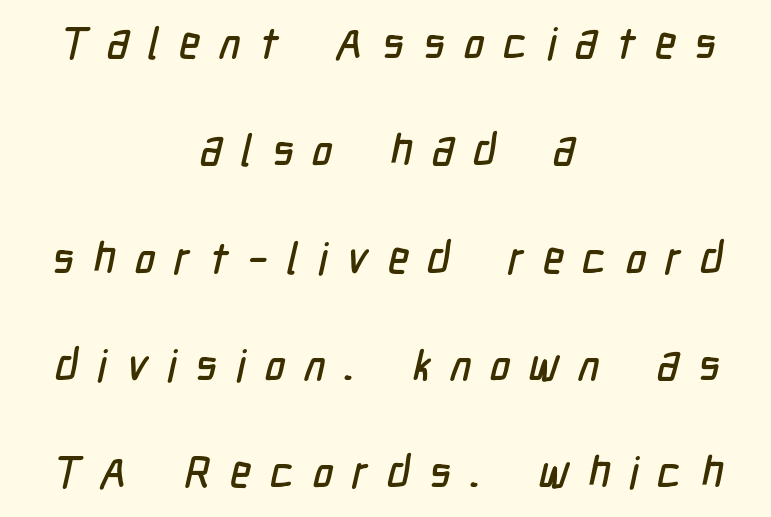
Q: Is the typeface a serif or a sans-serif typeface? A: Sans-serif.
Q: Is the text underlined? A: No.
Q: How is the paragraph aligned? A: Centered.
Q: Is the spacing between letters normal or unusually wide? A: Unusually wide.
Q: Is the spacing between lines tight, normal or loose? A: Loose.
Q: Width (condensed, normal, or wide)? A: Condensed.
Q: Stroke contrast? A: Low.
Q: x-height? A: Medium.
Q: Monospaced? A: No.
